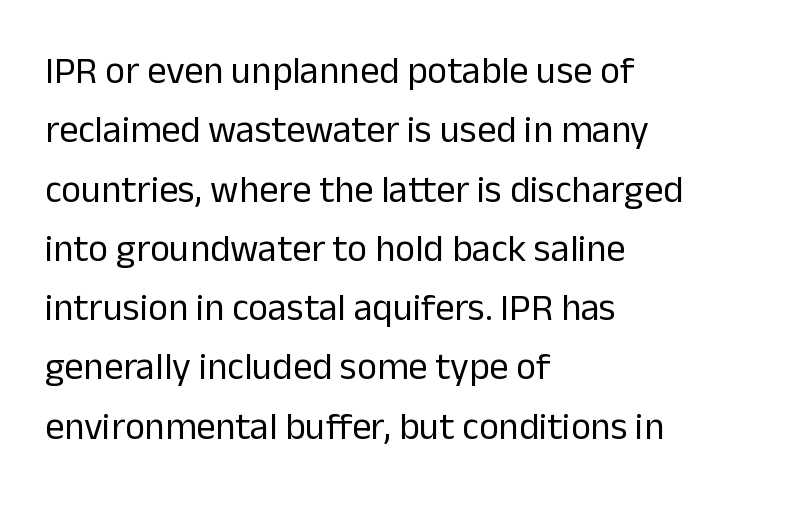
Q: Is the text bold? A: No.
Q: Is the text italic (slanted)? A: No, it is upright.
Q: Is the typeface a serif or a sans-serif typeface? A: Sans-serif.
Q: Is the text underlined? A: No.
Q: How is the paragraph aligned? A: Left-aligned.
Q: Is the spacing between letters normal or unusually wide? A: Normal.
Q: Is the spacing between lines tight, normal or loose? A: Normal.
Q: Width (condensed, normal, or wide)? A: Normal.
Q: Stroke contrast? A: Low.
Q: x-height? A: Medium.
Q: Monospaced? A: No.
